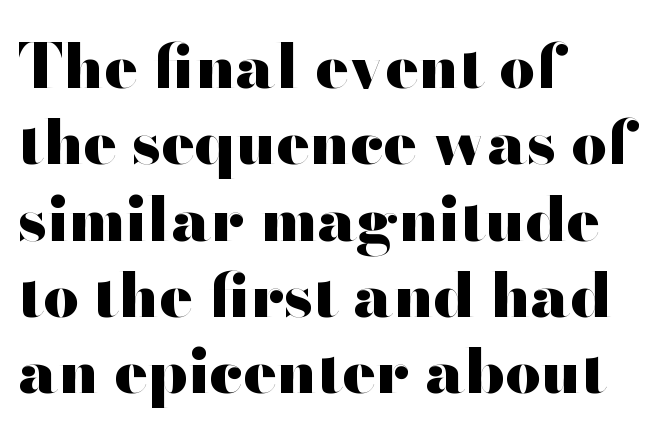
Q: Is the text bold? A: Yes.
Q: Is the text italic (slanted)? A: No, it is upright.
Q: Is the typeface a serif or a sans-serif typeface? A: Sans-serif.
Q: Is the text underlined? A: No.
Q: How is the paragraph aligned? A: Left-aligned.
Q: Is the spacing between letters normal or unusually wide? A: Normal.
Q: Width (condensed, normal, or wide)? A: Wide.
Q: Stroke contrast? A: High.
Q: x-height? A: Small.
Q: Monospaced? A: No.
